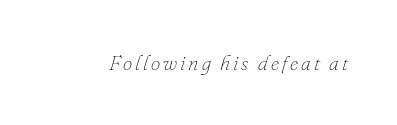
Q: Is the text bold? A: No.
Q: Is the text italic (slanted)? A: Yes, it leans right by about 16 degrees.
Q: Is the text underlined? A: No.
